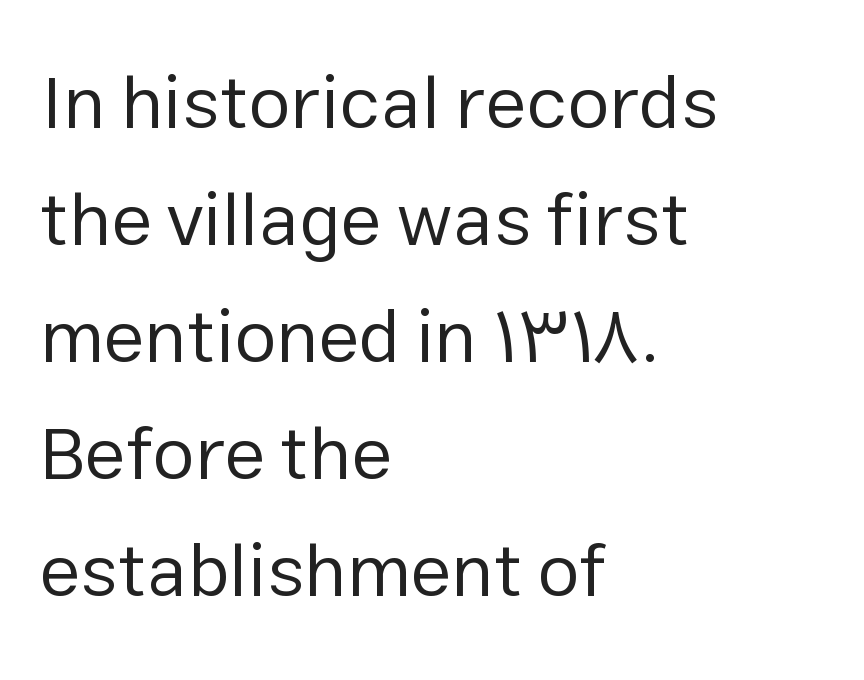
{"serif": "no", "italic": "no", "bold": "no", "weight": "regular", "width": "normal", "stroke_contrast": "low", "x_height": "medium", "monospaced": "no", "underline": "no", "align": "left", "line_spacing": "normal", "line_spacing_ratio": 1.56, "letter_spacing": "normal", "letter_spacing_em": 0.0, "glyph_px": 75}
